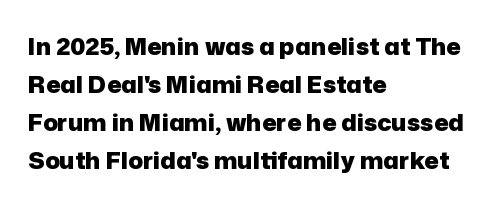
The space between consecutive lines is moderate. Alignment: flush left. The passage shown is not underscored anywhere. The type is set solid horizontally, with unmodified tracking. The characters look thick and weighty, a clear bold. Unlike italic type, these characters show no tilt at all.
